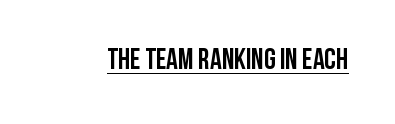
{"serif": "no", "italic": "no", "bold": "yes", "weight": "semibold", "width": "condensed", "stroke_contrast": "low", "x_height": "large", "monospaced": "no", "underline": "yes", "letter_spacing": "normal", "letter_spacing_em": 0.0, "glyph_px": 29}
